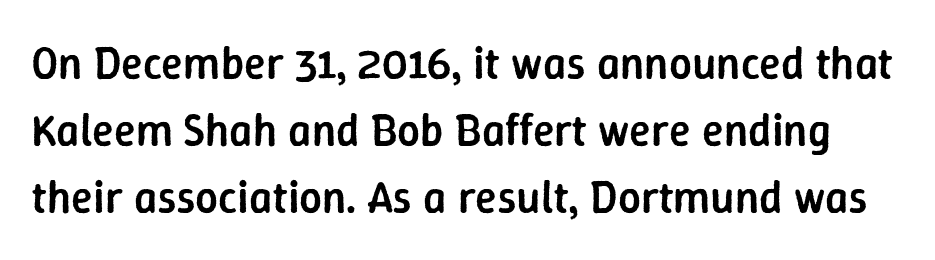
Characters follow at the spacing the type designer built in. To sum up the face: it is a sans, with no serifs. In terms of leading, this rendering sits right in the middle. The rendering uses natural spacing where letterforms have individual widths. Summary of weight: moderately heavy, a semibold. Only glyphs here, with clear space below each row.
